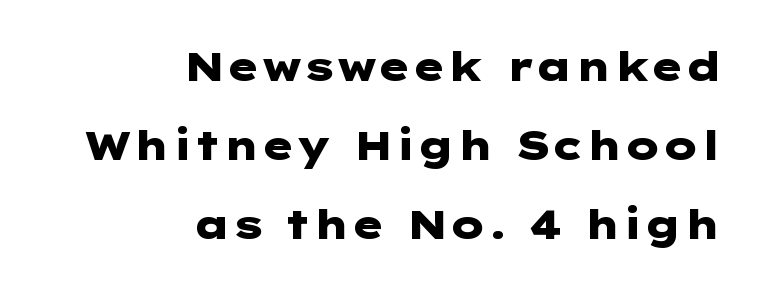
{"serif": "no", "italic": "no", "bold": "yes", "weight": "heavy", "width": "wide", "stroke_contrast": "low", "x_height": "medium", "underline": "no", "align": "right", "line_spacing": "loose", "line_spacing_ratio": 1.97, "letter_spacing": "normal", "letter_spacing_em": 0.0, "glyph_px": 40}
